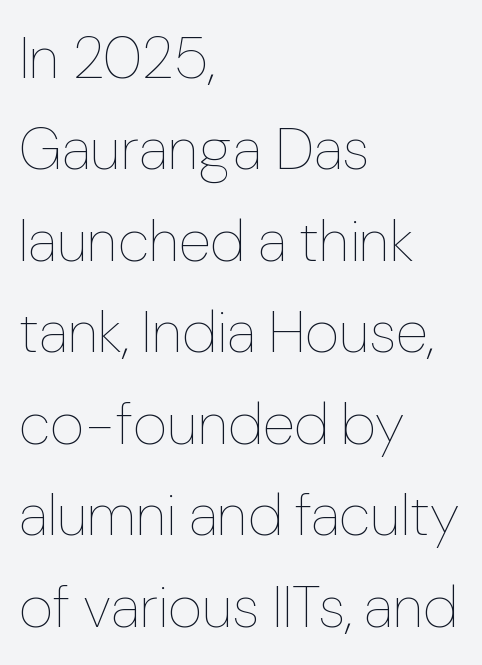
Q: Is the text bold? A: No.
Q: Is the text italic (slanted)? A: No, it is upright.
Q: Is the text underlined? A: No.
Q: How is the paragraph aligned? A: Left-aligned.
Q: Is the spacing between letters normal or unusually wide? A: Normal.
Q: Is the spacing between lines tight, normal or loose? A: Normal.
Q: Width (condensed, normal, or wide)? A: Normal.
Q: Stroke contrast? A: Low.
Q: x-height? A: Medium.
Q: Monospaced? A: No.
